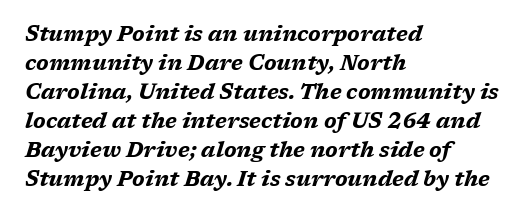
{"italic": "yes", "lean": "right", "slant_degrees": 17, "bold": "yes", "underline": "no", "align": "left", "line_spacing": "normal", "line_spacing_ratio": 1.38, "letter_spacing": "normal", "letter_spacing_em": 0.0, "glyph_px": 21}
